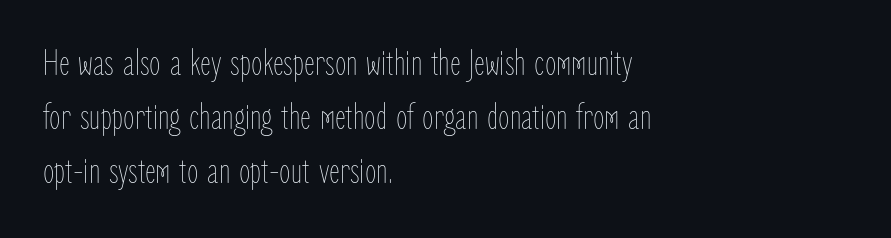
The rendering uses a moderate line-height, typical for paragraphs. The lettering stays uniformly vertical, giving the passage a roman look. Ink coverage per letter is moderate at most. A student would call this left alignment; a typographer would say flush left, rag right. You could not count columns in this text — the font is proportionally spaced. Anything drawn beneath the words? Only blank space.
